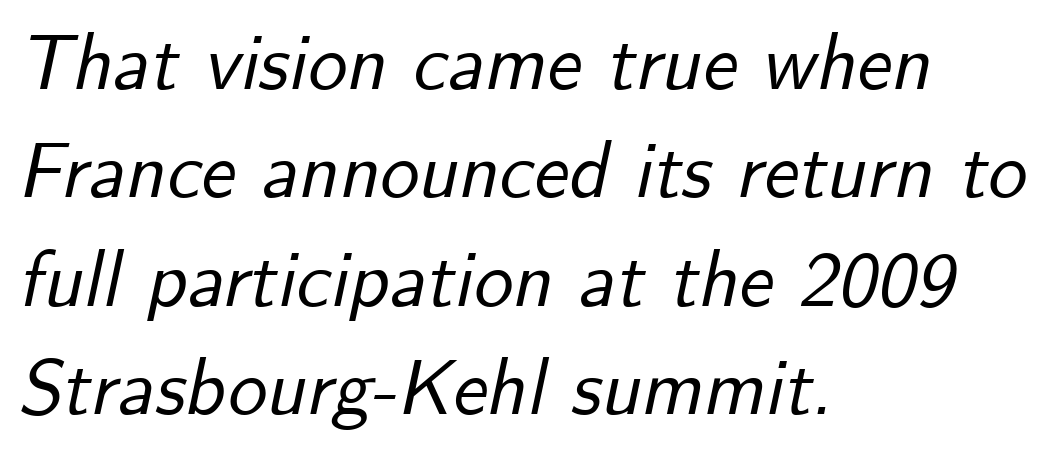
Words appear dense and cohesive because spacing is normal. Normally led — the rows are evenly, conventionally spaced. Words float on clear page, feet unadorned. An italicized treatment has been applied to the whole sample. The rag falls on the right side of this text block. Proportional: the letters do not fall into vertical columns.
